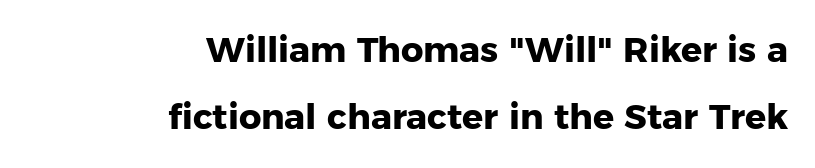
Q: Is the text bold? A: Yes.
Q: Is the text italic (slanted)? A: No, it is upright.
Q: Is the typeface a serif or a sans-serif typeface? A: Sans-serif.
Q: Is the text underlined? A: No.
Q: How is the paragraph aligned? A: Right-aligned.
Q: Is the spacing between letters normal or unusually wide? A: Normal.
Q: Is the spacing between lines tight, normal or loose? A: Loose.
Q: Width (condensed, normal, or wide)? A: Normal.
Q: Stroke contrast? A: Low.
Q: x-height? A: Medium.
Q: Monospaced? A: No.
